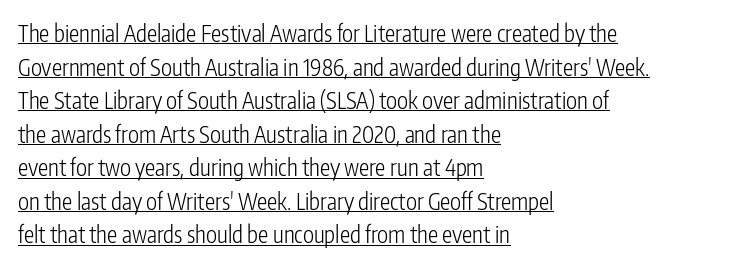
The image shows 23 px text type, upright; set left-aligned, normal line spacing (1.46x), normal letter spacing, underlined.
